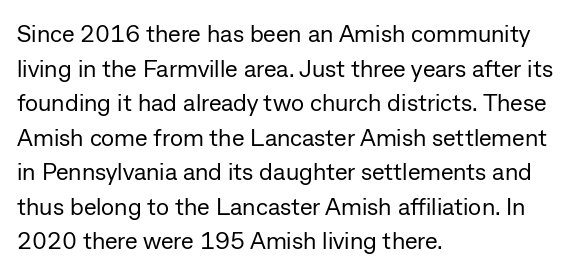
{"italic": "no", "bold": "no", "underline": "no", "align": "left", "line_spacing": "normal", "line_spacing_ratio": 1.44, "letter_spacing": "normal", "letter_spacing_em": 0.0, "glyph_px": 24}
